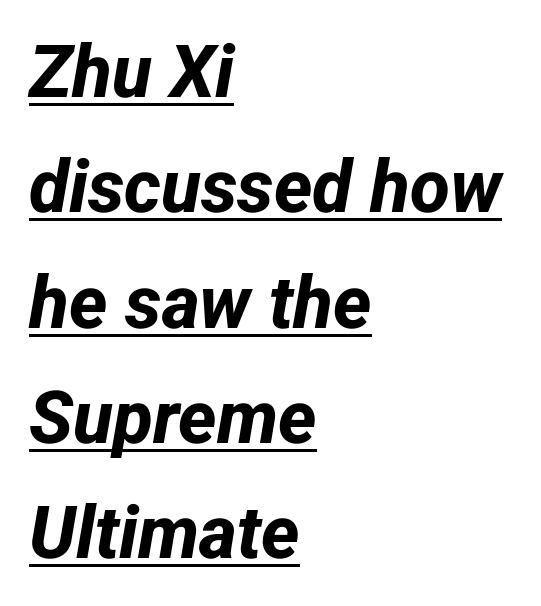
Typesetter's note: full bold, strokes at maximum text heaviness. Spacing verdict: proportional, widths tailored to each character. Where is the straight margin? On the left. Is this a sans? Yes — the strokes have no serifs.
